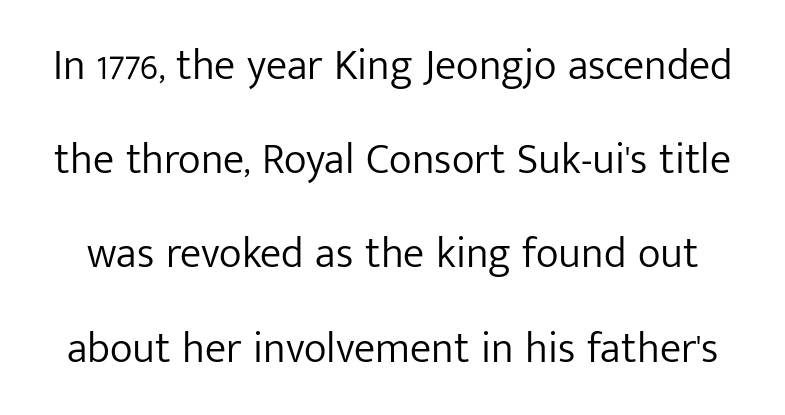
{"serif": "no", "italic": "no", "bold": "no", "weight": "light", "width": "normal", "stroke_contrast": "low", "x_height": "medium", "monospaced": "no", "underline": "no", "line_spacing": "loose", "line_spacing_ratio": 2.19, "letter_spacing": "normal", "letter_spacing_em": 0.0, "glyph_px": 43}
